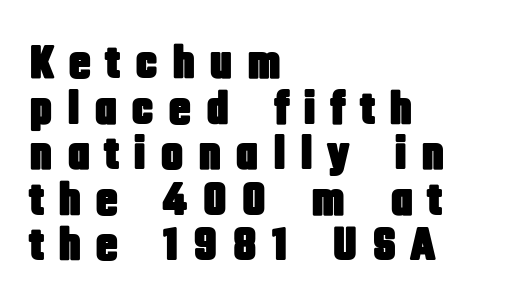
Underlining? Definitely not there. Horizontally, the lines are justified to the leading edge only. A typesetter would call this leading minimal, almost set solid. Nope, no serifs anywhere on these letters. The type sits square on the baseline with zero lean.
